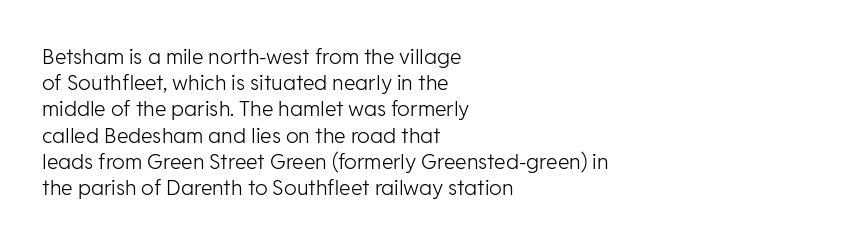
The image shows 21 px text type, upright; set left-aligned, normal line spacing (1.25x), normal letter spacing, not underlined.
